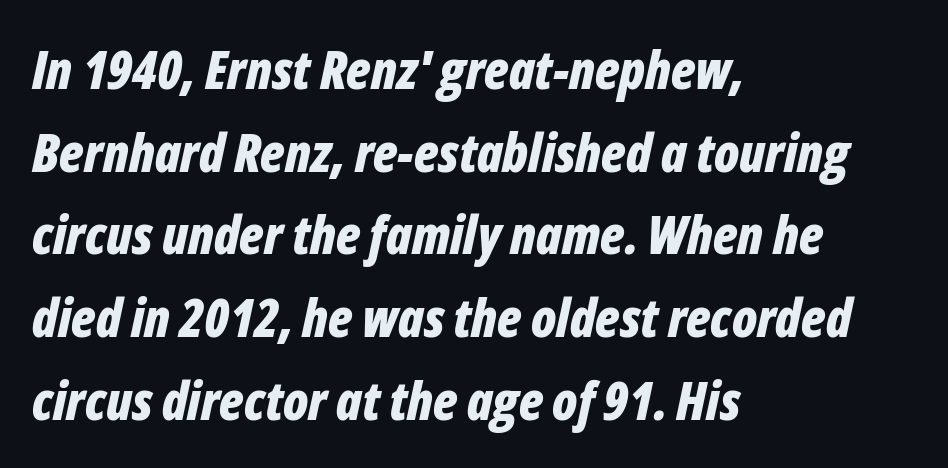
A dark, heavy texture on the line: the type is bold. In CSS terms this would be text-align: left. Nobody touched the tracking dial on this one. Posture: slanted.
